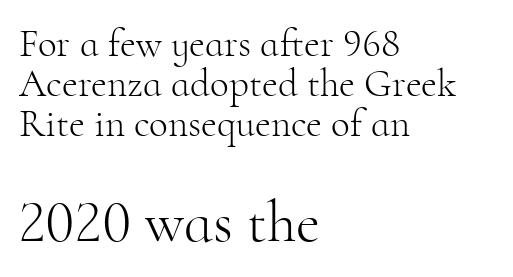
The image shows 59 px light serif type, upright; set left-aligned, tight line spacing (1.02x), normal letter spacing, not underlined; the second (bottom) block is 1.51x larger; high stroke contrast and a small x-height.
